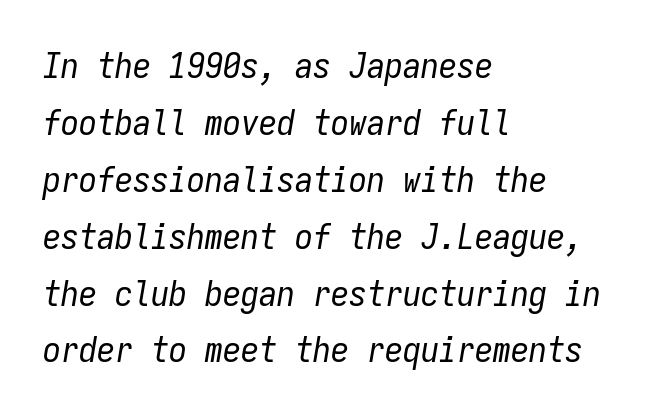
The image shows 36 px regular-weight, condensed type, italic (leaning right), monospaced; set left-aligned, normal line spacing (1.58x), normal letter spacing, not underlined; low stroke contrast and a medium x-height.
